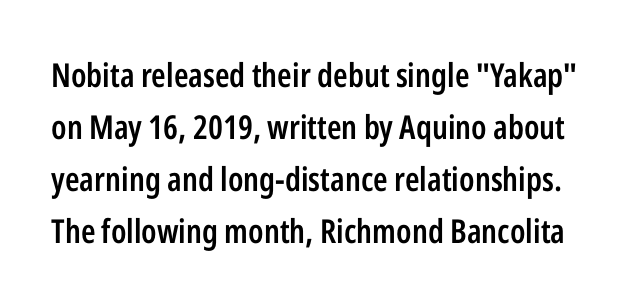
Q: Is the text bold? A: Semi-bold.
Q: Is the text italic (slanted)? A: No, it is upright.
Q: Is the typeface a serif or a sans-serif typeface? A: Sans-serif.
Q: Is the text underlined? A: No.
Q: Is the spacing between letters normal or unusually wide? A: Normal.
Q: Is the spacing between lines tight, normal or loose? A: Normal.
Q: Width (condensed, normal, or wide)? A: Condensed.
Q: Stroke contrast? A: Low.
Q: x-height? A: Medium.
Q: Monospaced? A: No.
